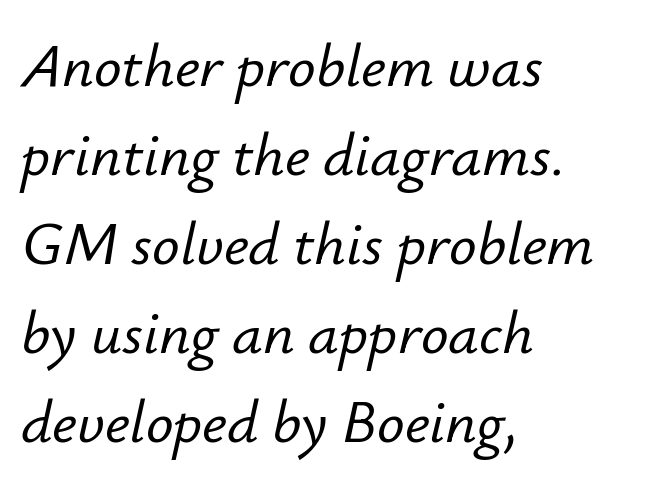
{"italic": "yes", "lean": "right", "slant_degrees": 12, "width": "normal", "stroke_contrast": "low", "x_height": "small", "monospaced": "no", "underline": "no", "align": "left", "line_spacing": "normal", "line_spacing_ratio": 1.46, "letter_spacing": "normal", "letter_spacing_em": 0.0, "glyph_px": 61}
